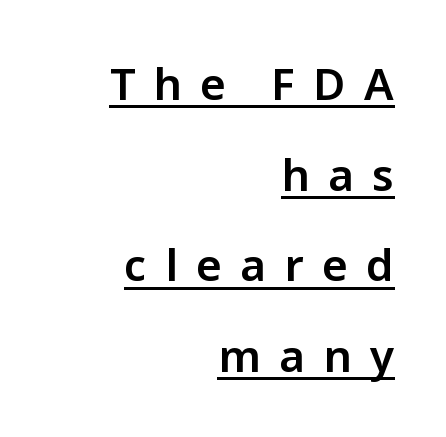
Horizontal bands of white between lines are thick stripes. The passage shown is typed in a proportional face where columns would drift. Notice how the passage keeps a crisp vertical edge on the right only. The lettering stays uniformly vertical, giving the passage a roman look. The rendering inserts visible extra space after every character. The characters display no serif detailing; their extremities are plain.
